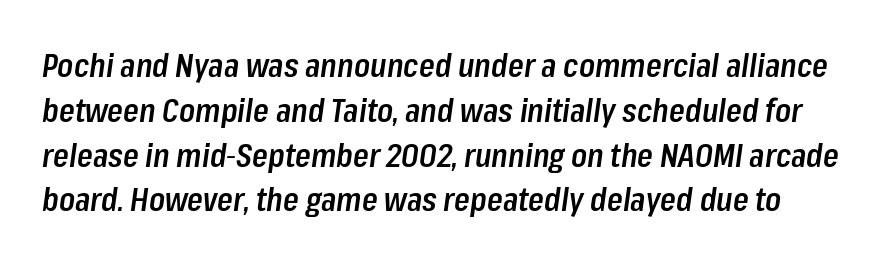
The image shows 32 px semibold, condensed type, italic (leaning right); set normal line spacing (1.4x), normal letter spacing, not underlined; low stroke contrast and a medium x-height.
